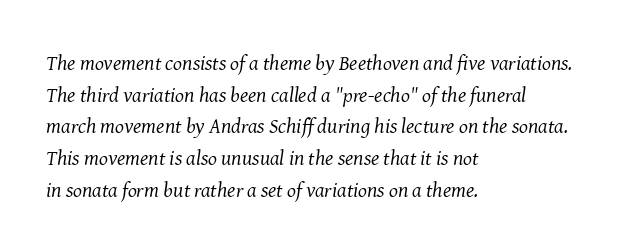
{"italic": "yes", "lean": "right", "slant_degrees": 8, "bold": "no", "underline": "no", "align": "left", "line_spacing": "normal", "line_spacing_ratio": 1.51, "letter_spacing": "normal", "letter_spacing_em": 0.0, "glyph_px": 21}
